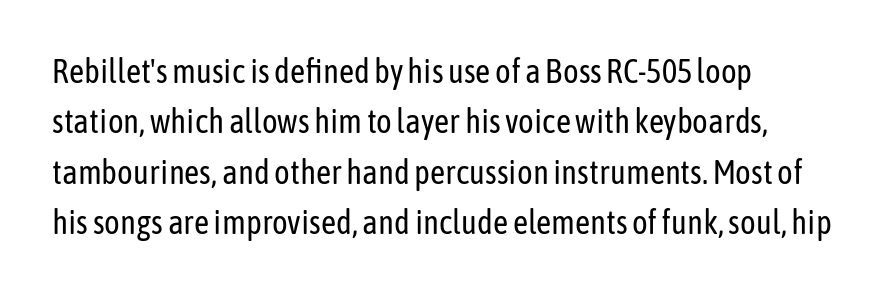
{"serif": "no", "italic": "no", "bold": "no", "weight": "regular", "width": "condensed", "stroke_contrast": "low", "x_height": "medium", "monospaced": "no", "underline": "no", "align": "left", "line_spacing": "normal", "line_spacing_ratio": 1.53, "letter_spacing": "normal", "letter_spacing_em": 0.0, "glyph_px": 33}
